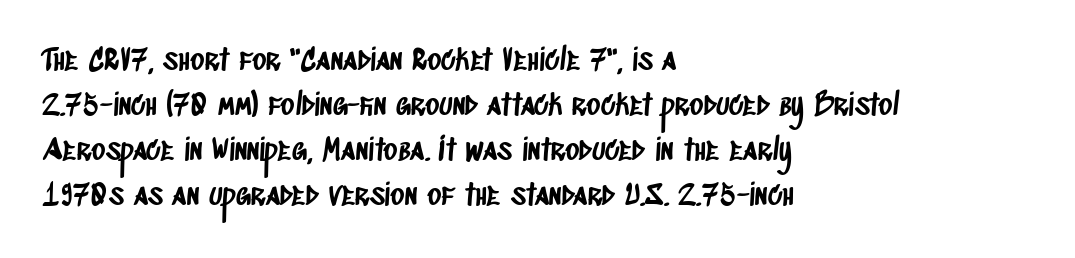
The image shows 30 px condensed sans-serif type; set left-aligned, normal line spacing (1.5x), normal letter spacing, not underlined; low stroke contrast and a large x-height.
